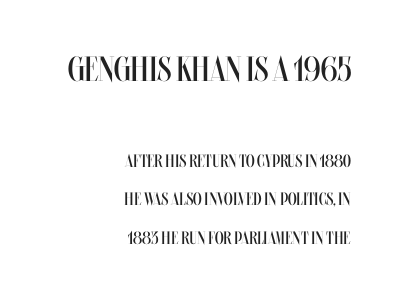
The image shows 35 px regular-weight, condensed type, upright; set right-aligned, loose line spacing (2.14x), normal letter spacing, not underlined; the first (top) block is 1.94x larger; medium stroke contrast and a large x-height.
